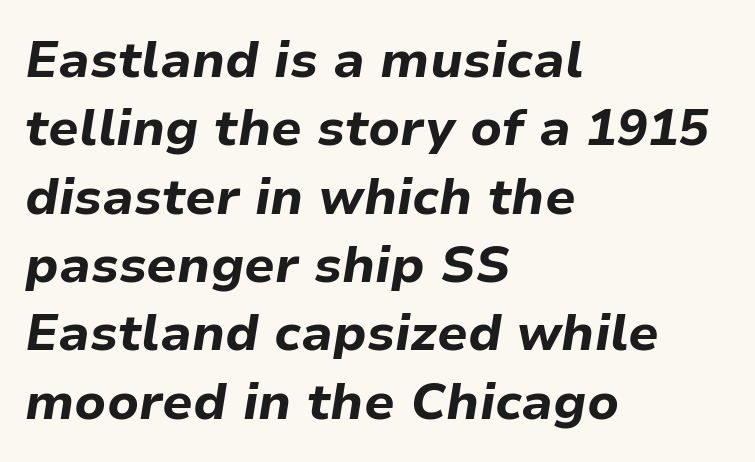
The image shows 51 px bold type, italic (leaning right); set left-aligned, normal line spacing (1.34x), normal letter spacing, not underlined; low stroke contrast and a medium x-height.
